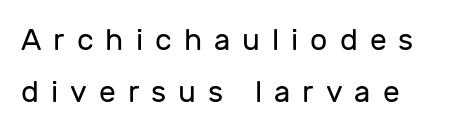
Q: Is the text bold? A: No.
Q: Is the text italic (slanted)? A: No, it is upright.
Q: Is the typeface a serif or a sans-serif typeface? A: Sans-serif.
Q: Is the text underlined? A: No.
Q: How is the paragraph aligned? A: Left-aligned.
Q: Is the spacing between letters normal or unusually wide? A: Unusually wide.
Q: Width (condensed, normal, or wide)? A: Normal.
Q: Stroke contrast? A: Low.
Q: x-height? A: Medium.
Q: Monospaced? A: No.
